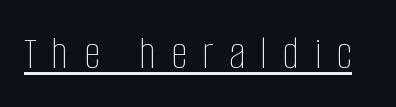
The image shows 48 px thin, condensed type, upright; set unusually wide letter spacing (+0.31 em), underlined; low stroke contrast and a large x-height.
